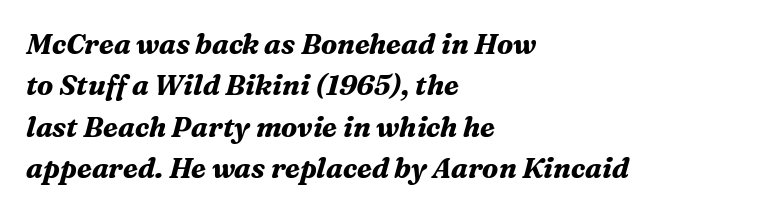
{"serif": "yes", "italic": "yes", "lean": "right", "slant_degrees": 16, "bold": "yes", "weight": "bold", "width": "normal", "stroke_contrast": "medium", "x_height": "medium", "monospaced": "no", "underline": "no", "align": "left", "line_spacing": "normal", "line_spacing_ratio": 1.48, "letter_spacing": "normal", "letter_spacing_em": 0.0, "glyph_px": 28}
